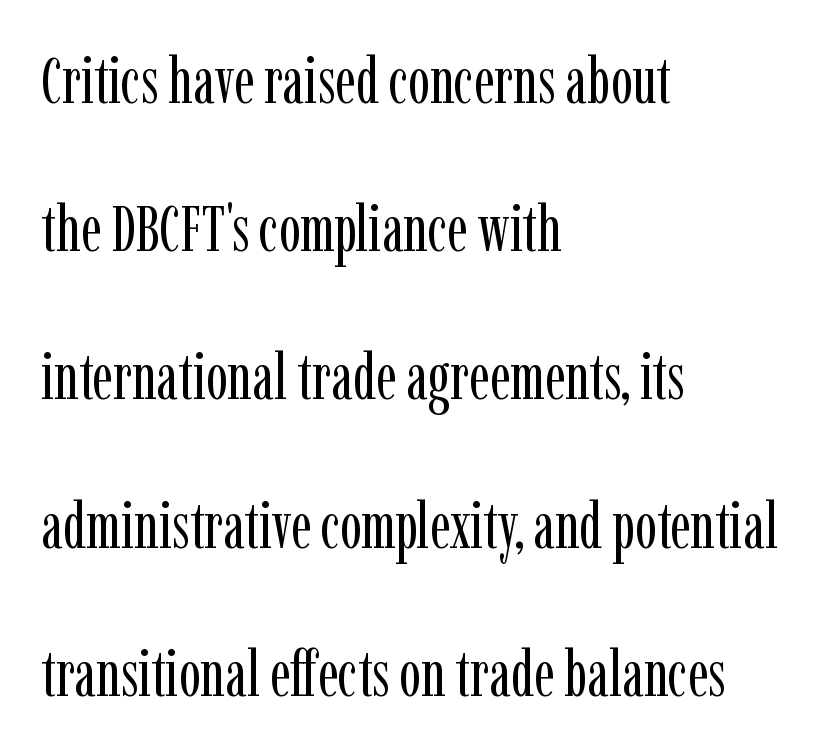
{"serif": "yes", "italic": "no", "bold": "no", "weight": "regular", "width": "condensed", "stroke_contrast": "low", "x_height": "medium", "monospaced": "no", "underline": "no", "align": "left", "line_spacing": "loose", "line_spacing_ratio": 2.28, "letter_spacing": "normal", "letter_spacing_em": 0.0, "glyph_px": 65}
